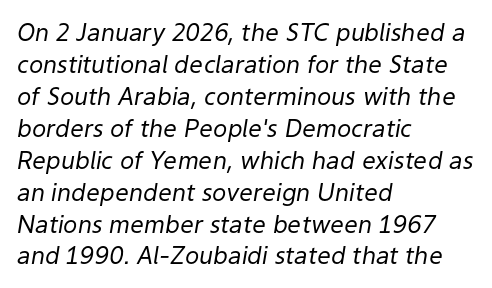
Q: Is the text bold? A: No.
Q: Is the text italic (slanted)? A: Yes, it leans right by about 9 degrees.
Q: Is the text underlined? A: No.
Q: How is the paragraph aligned? A: Left-aligned.
Q: Is the spacing between letters normal or unusually wide? A: Normal.
Q: Is the spacing between lines tight, normal or loose? A: Normal.
